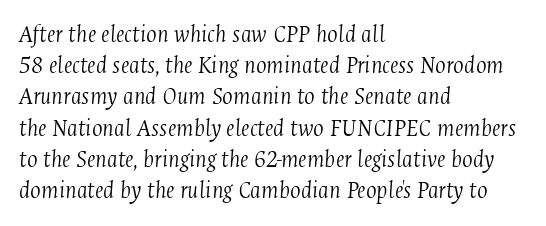
Q: Is the text bold? A: No.
Q: Is the text italic (slanted)? A: Yes, it leans right by about 4 degrees.
Q: Is the text underlined? A: No.
Q: How is the paragraph aligned? A: Left-aligned.
Q: Is the spacing between letters normal or unusually wide? A: Normal.
Q: Is the spacing between lines tight, normal or loose? A: Normal.
